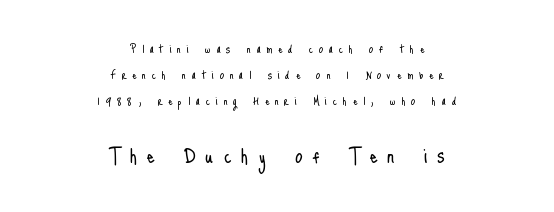
Block two is the big one; block one sits smaller above it. A typesetter would call this heavily tracked-out type. The lettering holds an erect, upright posture throughout. Heft: none added — not bold. The foot of each line stays bare and open.
